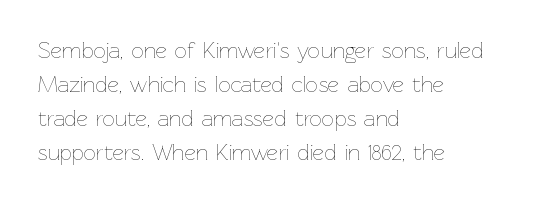
{"italic": "no", "bold": "no", "underline": "no", "align": "left", "line_spacing": "normal", "line_spacing_ratio": 1.55, "letter_spacing": "normal", "letter_spacing_em": 0.0, "glyph_px": 22}
